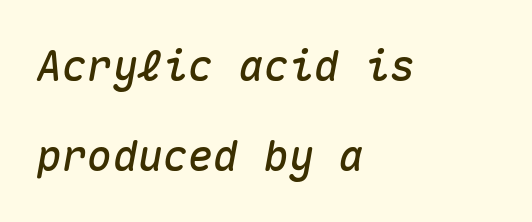
The passage shown is not underscored anywhere. You could count columns in this text — the font is strictly monospaced. The compositor pushed each line to the left boundary. Would a proofreader flag this as italicized? Yes. Notice the wide empty band between every row — that's loose leading. Spacing between characters is what you'd get straight out of the box.
